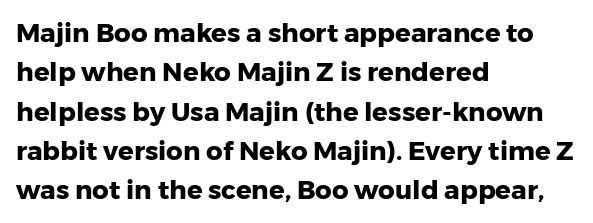
The image shows 26 px bold type, upright; set left-aligned, normal line spacing (1.51x), normal letter spacing, not underlined.
